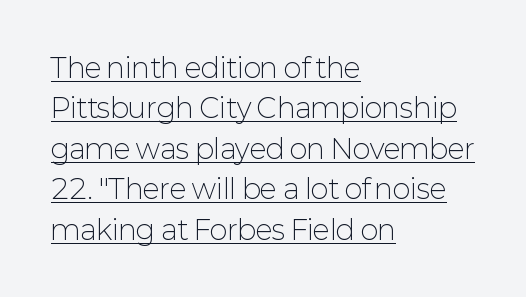
The image shows 27 px text type, upright; set left-aligned, normal line spacing (1.5x), normal letter spacing, underlined.
